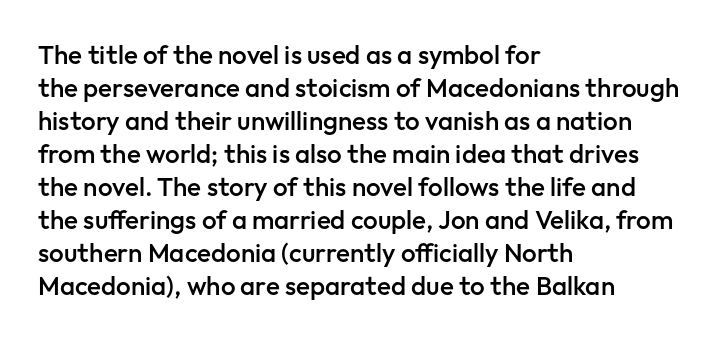
The image shows 26 px text type, upright; set left-aligned, normal line spacing (1.27x), normal letter spacing, not underlined.
